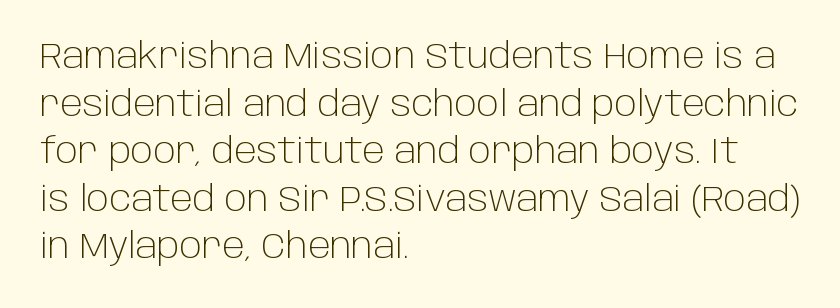
{"serif": "no", "italic": "no", "bold": "no", "weight": "light", "width": "normal", "stroke_contrast": "low", "x_height": "large", "monospaced": "no", "underline": "no", "align": "left", "line_spacing": "normal", "line_spacing_ratio": 1.36, "letter_spacing": "normal", "letter_spacing_em": 0.0, "glyph_px": 35}
